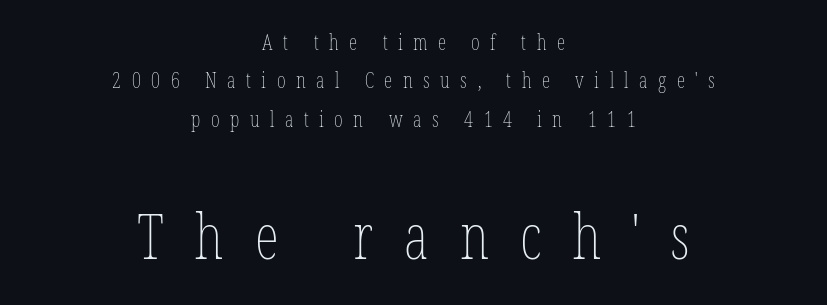
{"italic": "no", "bold": "no", "weight": "thin", "width": "condensed", "stroke_contrast": "low", "x_height": "medium", "monospaced": "no", "underline": "no", "align": "center", "line_spacing_ratio": 1.83, "letter_spacing": "wide", "letter_spacing_em": 0.5, "larger_block": "second", "size_ratio": 2.95, "glyph_px": 62}
